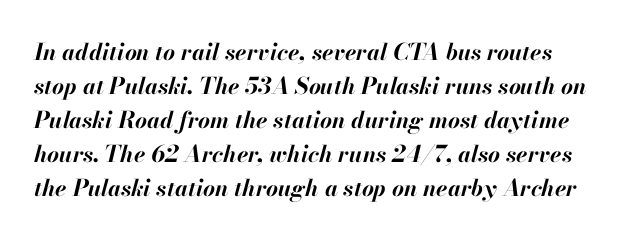
The whole block is typeset with a tilt. The rendering keeps characters at their native spacing. A full-strength bold gives these letters their thick strokes. Glance below the letters and you will spot only blank space. Whoever set this chose a conventional vertical rhythm.
